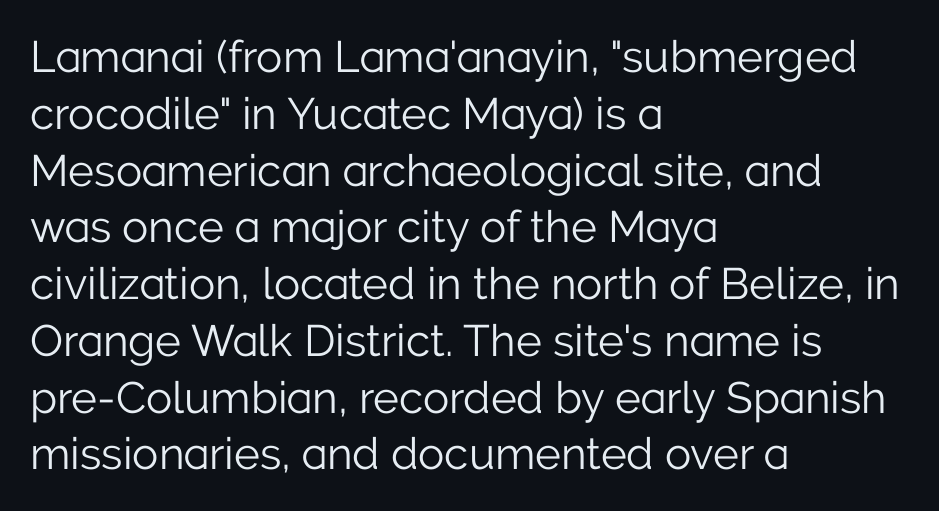
{"serif": "no", "italic": "no", "bold": "no", "weight": "light", "width": "normal", "stroke_contrast": "low", "x_height": "medium", "monospaced": "no", "underline": "no", "align": "left", "line_spacing": "normal", "line_spacing_ratio": 1.29, "letter_spacing": "normal", "letter_spacing_em": 0.0, "glyph_px": 44}
